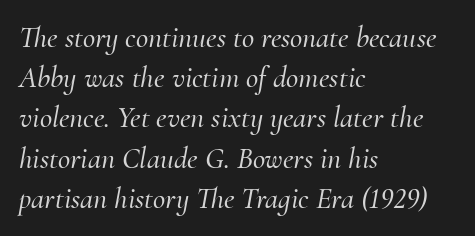
The image shows 30 px serif type, italic (leaning right); set left-aligned, normal line spacing (1.34x), normal letter spacing, not underlined; medium stroke contrast and a small x-height.
